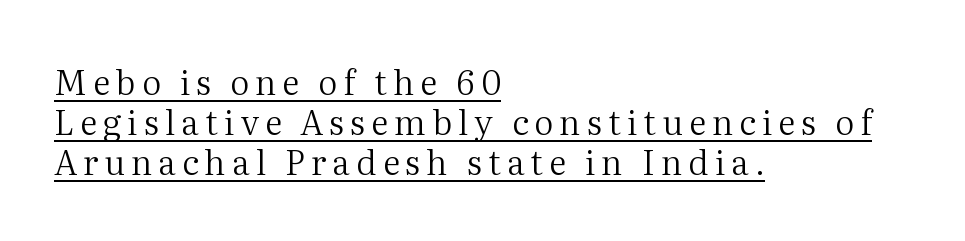
Every character sits straight up, as roman type does. The glyphs in this specimen are seriffed. Alignment: flush left. This is underlined copy, the kind a proofreader might mark for attention. Note the varied advance widths — an 'i' is clearly narrower than an 'm'. This reads as an unemphasized weight, regular at the heaviest.
